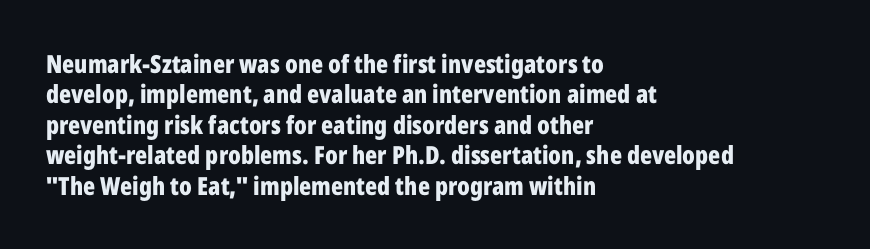
Each line starts at the same left margin while the right side varies. Words appear dense and cohesive because spacing is normal. What weight is shown? A full bold with thick strokes. Nope, not italic — everything's standing straight.
